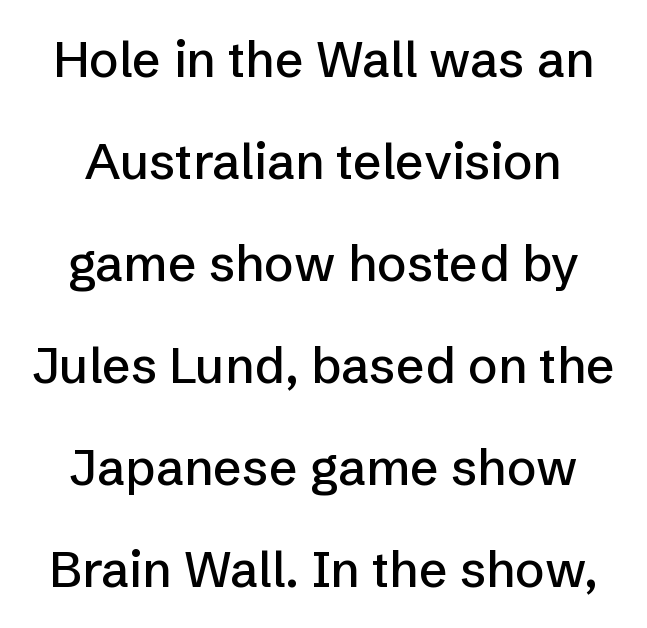
Q: Is the text italic (slanted)? A: No, it is upright.
Q: Is the typeface a serif or a sans-serif typeface? A: Sans-serif.
Q: Is the text underlined? A: No.
Q: Is the spacing between letters normal or unusually wide? A: Normal.
Q: Is the spacing between lines tight, normal or loose? A: Loose.
Q: Width (condensed, normal, or wide)? A: Normal.
Q: Stroke contrast? A: Low.
Q: x-height? A: Medium.
Q: Monospaced? A: No.
